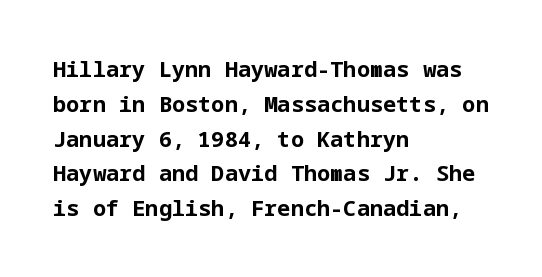
Q: Is the text bold? A: Yes.
Q: Is the text italic (slanted)? A: No, it is upright.
Q: Is the text underlined? A: No.
Q: How is the paragraph aligned? A: Left-aligned.
Q: Is the spacing between letters normal or unusually wide? A: Normal.
Q: Is the spacing between lines tight, normal or loose? A: Normal.
